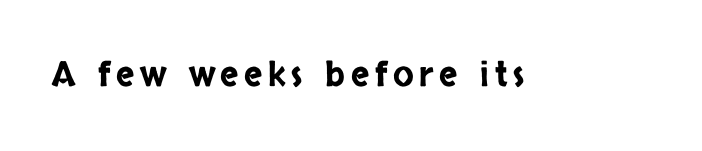
{"serif": "no", "italic": "no", "width": "condensed", "stroke_contrast": "low", "x_height": "large", "monospaced": "no", "underline": "no", "glyph_px": 34}
